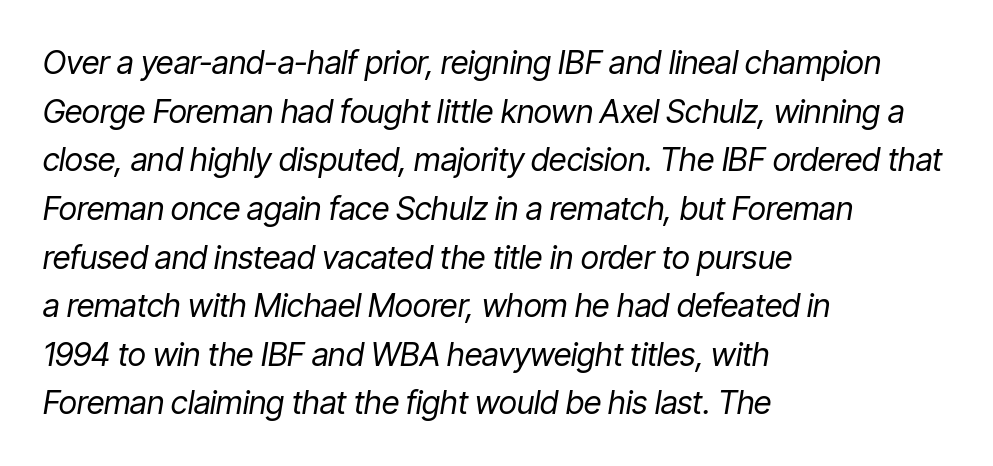
The image shows 32 px regular-weight, condensed type, italic (leaning right); set left-aligned, normal line spacing (1.52x), normal letter spacing, not underlined; low stroke contrast and a medium x-height.
